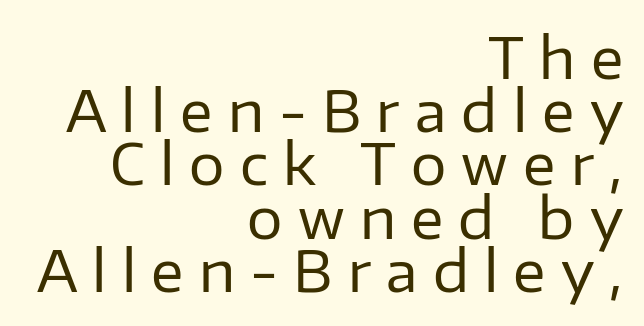
Students, observe: this is what under-led, compact text looks like. Note: no serifs on the glyphs. You can tell it's not italic because the verticals are truly vertical. The lines are quadded right.
